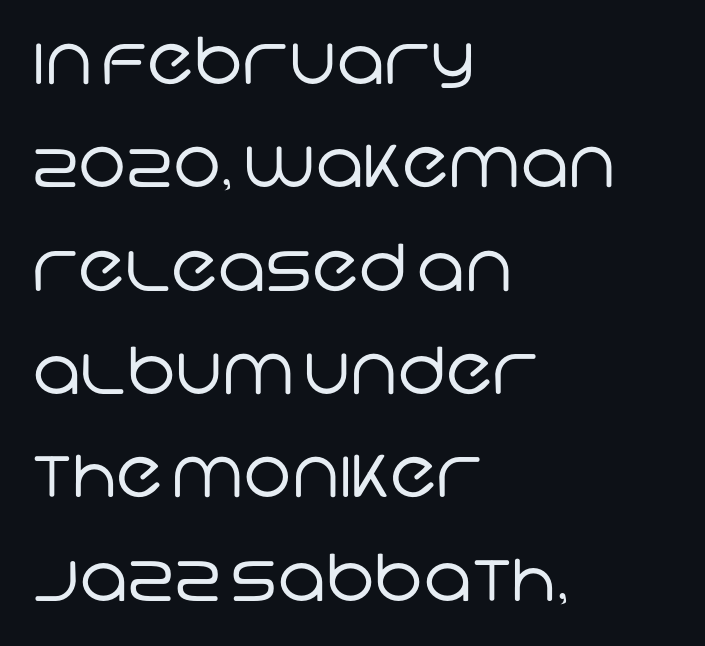
{"serif": "no", "bold": "no", "weight": "regular", "width": "normal", "stroke_contrast": "low", "x_height": "large", "monospaced": "no", "underline": "no", "align": "left", "line_spacing": "normal", "line_spacing_ratio": 1.59, "letter_spacing": "normal", "letter_spacing_em": 0.0, "glyph_px": 65}
